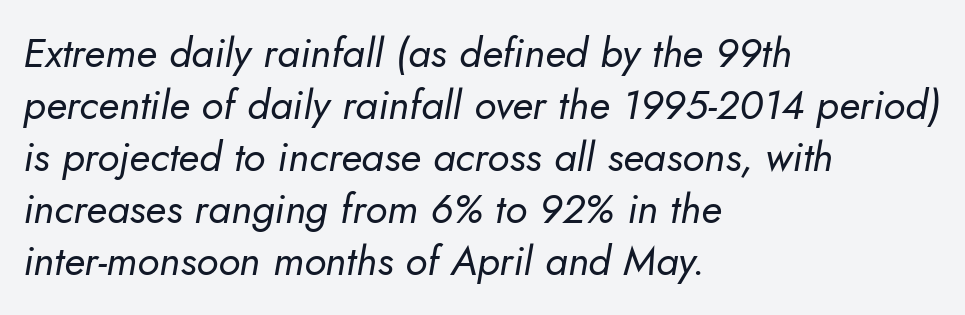
The image shows 41 px regular-weight type, italic (leaning right); set left-aligned, normal line spacing (1.27x), normal letter spacing, not underlined; low stroke contrast and a small x-height.
